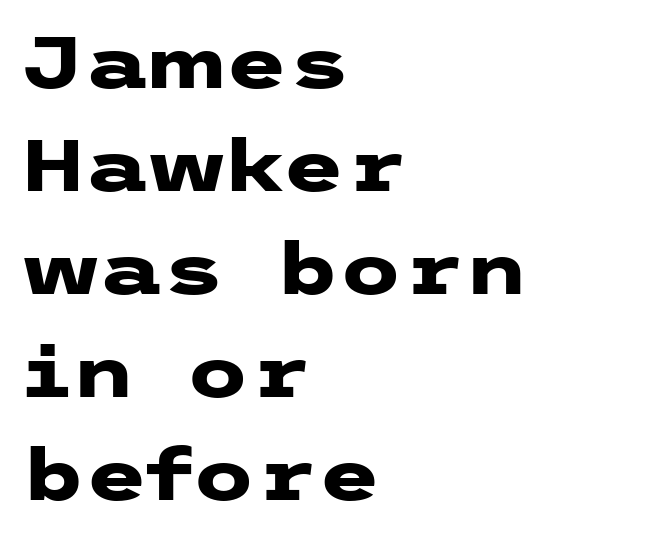
{"serif": "no", "italic": "no", "bold": "yes", "weight": "heavy", "width": "wide", "stroke_contrast": "low", "x_height": "medium", "underline": "no", "align": "left", "line_spacing": "normal", "line_spacing_ratio": 1.43, "letter_spacing": "normal", "letter_spacing_em": 0.0, "glyph_px": 72}
